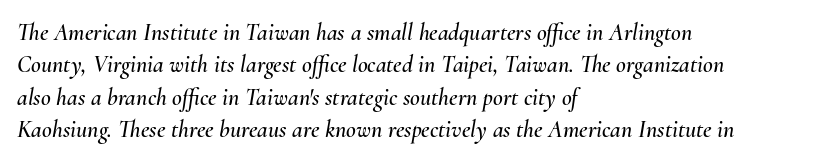
You could call the tracking neutral — neither tight nor loose. The space directly below the letters is spotless. These lines sit exactly where default settings would place them. The rag falls on the right side of this text block. Would a proofreader flag this as italicized? Yes.
